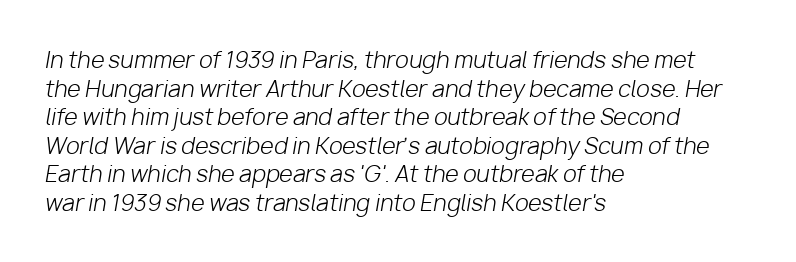
The image shows 22 px text type, italic (leaning right); set left-aligned, normal line spacing (1.3x), normal letter spacing, not underlined.
